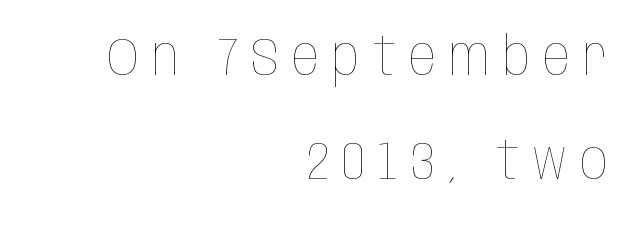
The image shows 54 px thin, condensed type, upright; set right-aligned, loose line spacing (1.93x), unusually wide letter spacing (+0.24 em), not underlined; low stroke contrast and a large x-height.
